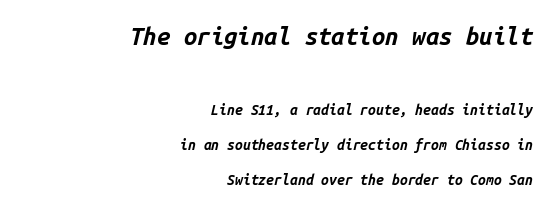
{"italic": "yes", "lean": "right", "slant_degrees": 14, "bold": "yes", "underline": "no", "align": "right", "line_spacing": "loose", "line_spacing_ratio": 2.49, "letter_spacing": "normal", "letter_spacing_em": 0.0, "larger_block": "first", "size_ratio": 1.71, "glyph_px": 24}
